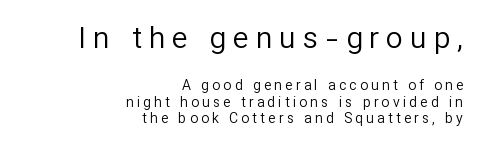
The image shows 30 px regular-weight sans-serif type, upright; set right-aligned, tight line spacing (1.15x), unusually wide letter spacing (+0.23 em), not underlined; the first (top) block is 2.14x larger; low stroke contrast and a medium x-height.
